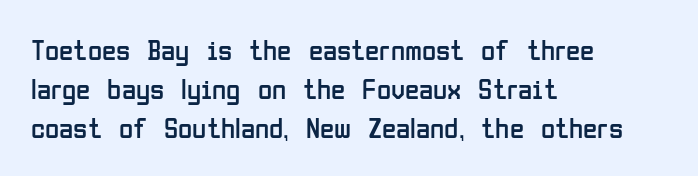
The type is set solid horizontally, with unmodified tracking. The strokes are not fattened; the text isn't bold. Examine the stroke ends and you'll find no serifs. Note the varied advance widths — an 'i' is clearly narrower than an 'm'. Glance below the letters and you will spot only blank space.
